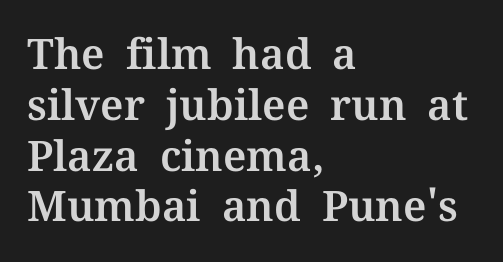
Check under the words: just untouched page. This is the regular roman posture of the typeface. A classic flush-left, rag-right setting is used for this passage. Is this a fixed-width face? No — the glyphs have proportional, varying widths. Little horizontal feet cap the strokes, marking this as serif type.
